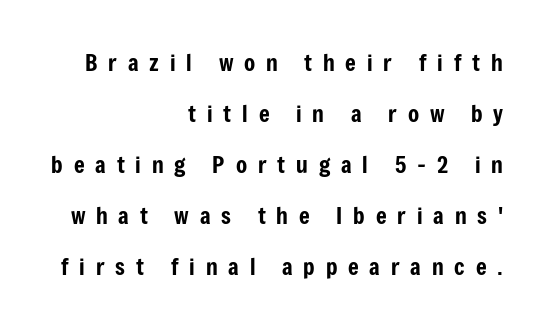
Q: Is the text italic (slanted)? A: No, it is upright.
Q: Is the text underlined? A: No.
Q: How is the paragraph aligned? A: Right-aligned.
Q: Is the spacing between letters normal or unusually wide? A: Unusually wide.
Q: Is the spacing between lines tight, normal or loose? A: Loose.
